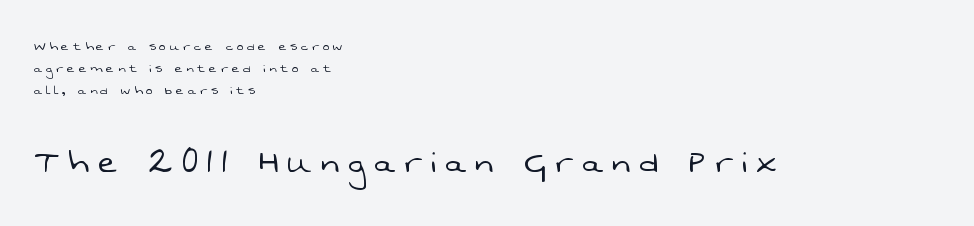
{"serif": "no", "bold": "no", "weight": "light", "width": "normal", "stroke_contrast": "low", "x_height": "medium", "monospaced": "no", "underline": "no", "align": "left", "line_spacing": "normal", "line_spacing_ratio": 1.39, "letter_spacing": "wide", "letter_spacing_em": 0.24, "larger_block": "second", "size_ratio": 2.5, "glyph_px": 40}
